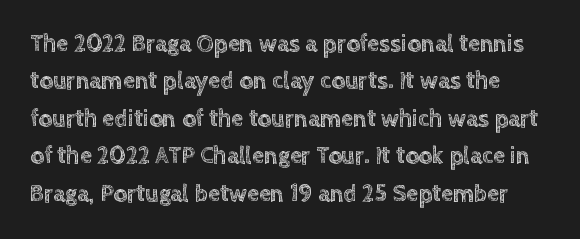
Q: Is the text italic (slanted)? A: No, it is upright.
Q: Is the text underlined? A: No.
Q: Is the spacing between letters normal or unusually wide? A: Normal.
Q: Is the spacing between lines tight, normal or loose? A: Normal.
